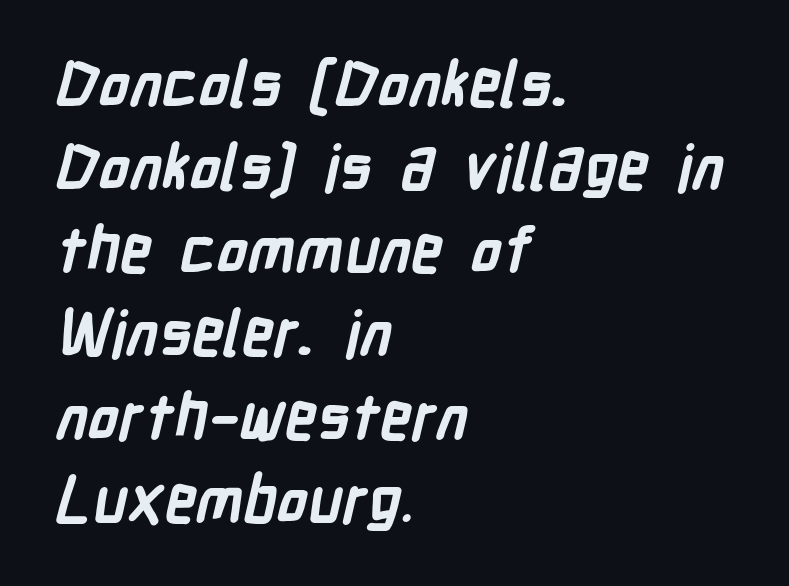
{"serif": "no", "bold": "yes", "weight": "semibold", "width": "condensed", "stroke_contrast": "low", "x_height": "medium", "monospaced": "no", "underline": "no", "align": "left", "line_spacing": "normal", "line_spacing_ratio": 1.32, "letter_spacing": "normal", "letter_spacing_em": 0.0, "glyph_px": 63}
